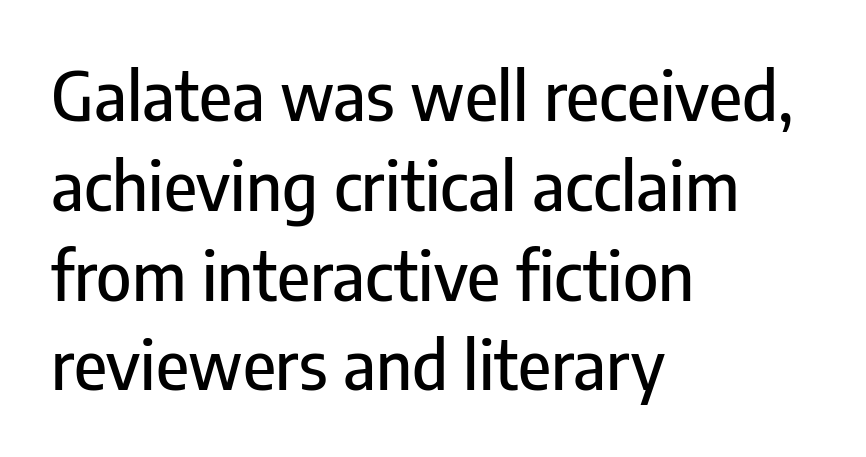
The image shows 67 px condensed sans-serif type, upright; set left-aligned, normal line spacing (1.34x), normal letter spacing, not underlined; low stroke contrast and a medium x-height.
